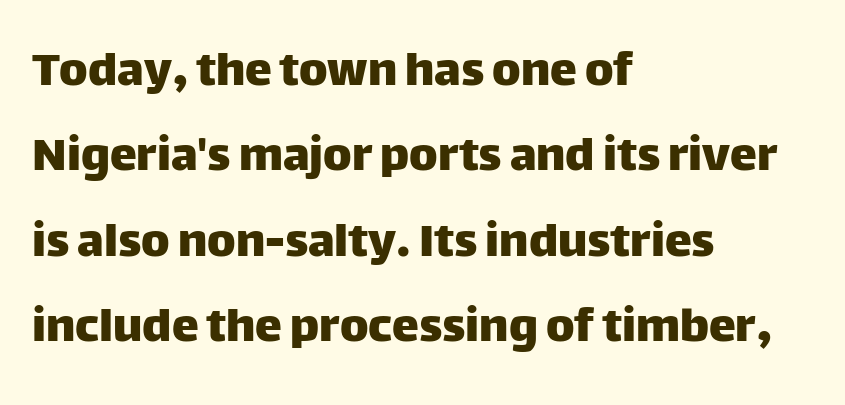
{"serif": "no", "italic": "no", "width": "normal", "stroke_contrast": "low", "x_height": "large", "monospaced": "no", "underline": "no", "align": "left", "line_spacing": "normal", "line_spacing_ratio": 1.58, "letter_spacing": "normal", "letter_spacing_em": 0.0, "glyph_px": 54}
